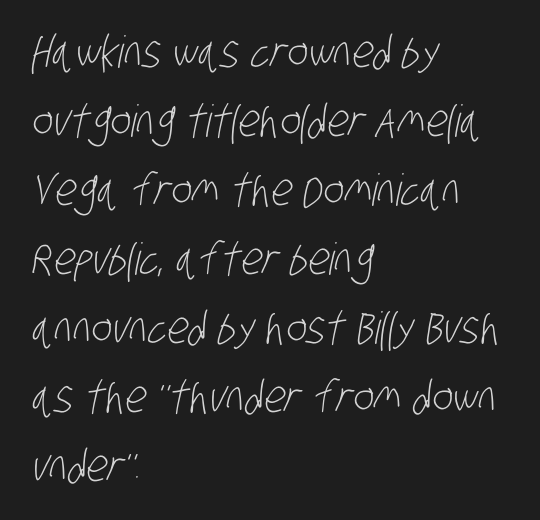
Type without underlining. Between one letter and the next there's only the usual sliver of space. Here the designer chose a conventional face with non-uniform glyph widths. This sample is left-justified, so line endings fall wherever the words run out. Compared with typical paragraphs, the rows here are spaced about the same.
